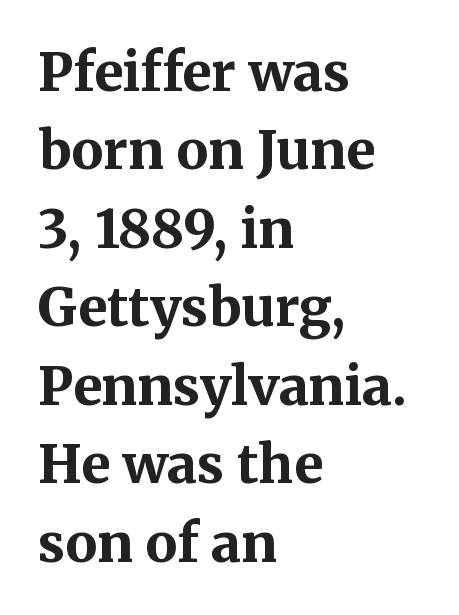
Reading down the column, the eye jumps a familiar distance to each next line. This rendering features lettering with no underline. Plenty of ink on the page — the face is bold. Is this a fixed-width face? No — the glyphs have proportional, varying widths.
